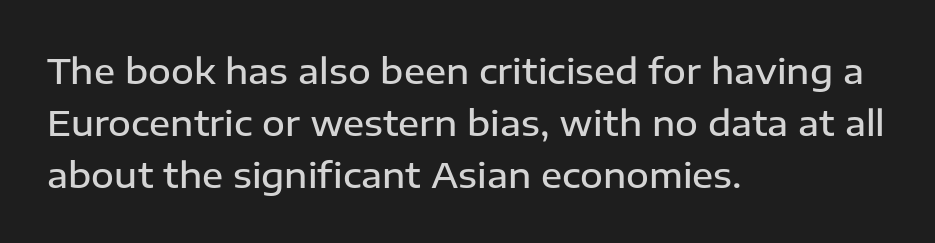
{"serif": "no", "italic": "no", "bold": "semi", "weight": "semibold", "width": "normal", "stroke_contrast": "low", "x_height": "medium", "monospaced": "no", "underline": "no", "align": "left", "line_spacing": "normal", "line_spacing_ratio": 1.48, "letter_spacing": "normal", "letter_spacing_em": 0.0, "glyph_px": 35}
